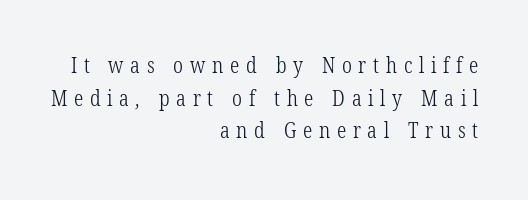
The image shows 21 px text type; set right-aligned, normal line spacing (1.55x), unusually wide letter spacing (+0.32 em), not underlined.
